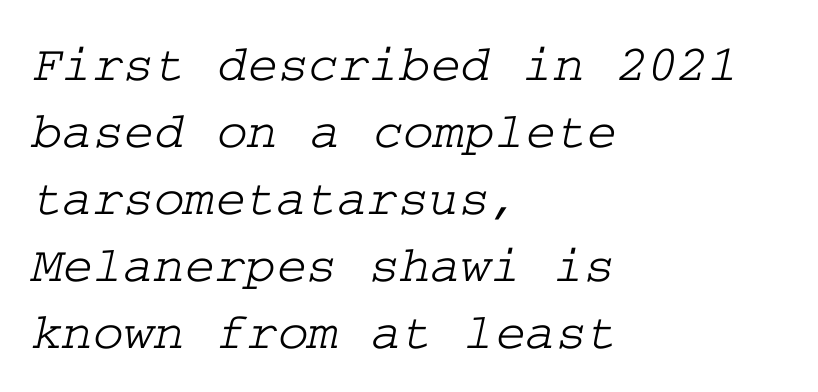
Between one letter and the next there's only the usual sliver of space. The leading is moderate, giving the passage an even texture. Descenders hang freely into open space. Visually the block forms a straight wall on the left and a jagged coastline on the right. Check where the strokes stop: tiny serifs finish them off.
